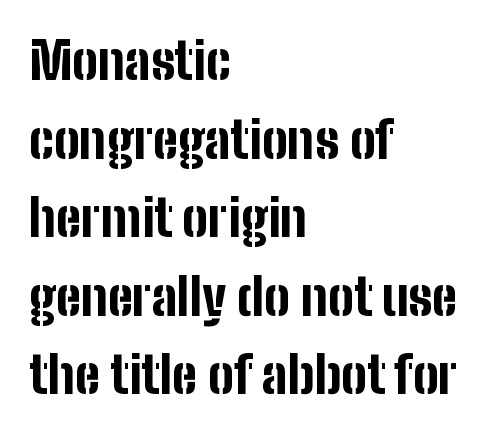
Between one letter and the next there's only the usual sliver of space. This sample has the flowing, uneven cadence of proportional lettering. I'd describe the lettering as bold — thick and assertive. This sample uses a sans-serif face.
